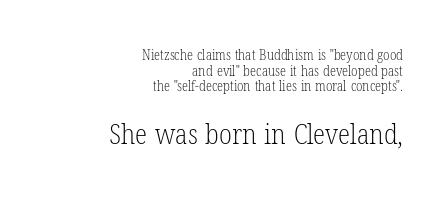
The image shows 28 px light, condensed serif type, upright; set right-aligned, tight line spacing (1.12x), normal letter spacing, not underlined; the second (bottom) block is 2.0x larger; low stroke contrast and a medium x-height.
